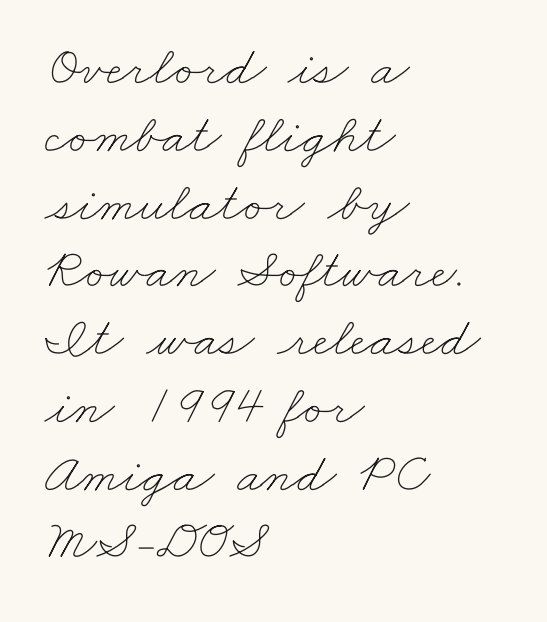
The image shows 56 px thin, wide type; set left-aligned, line spacing 1.21x, normal letter spacing, not underlined; low stroke contrast and a small x-height.
